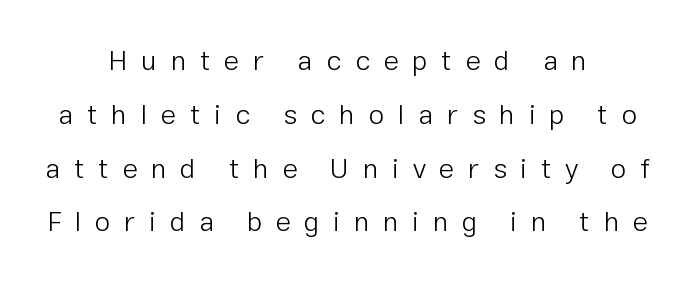
The image shows 28 px light sans-serif type, upright; set centered, loose line spacing (1.92x), unusually wide letter spacing (+0.49 em), not underlined; low stroke contrast and a medium x-height.
